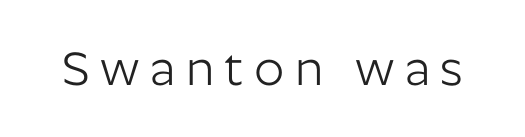
The image shows 47 px light sans-serif type, upright; set unusually wide letter spacing (+0.22 em), not underlined; low stroke contrast and a medium x-height.
